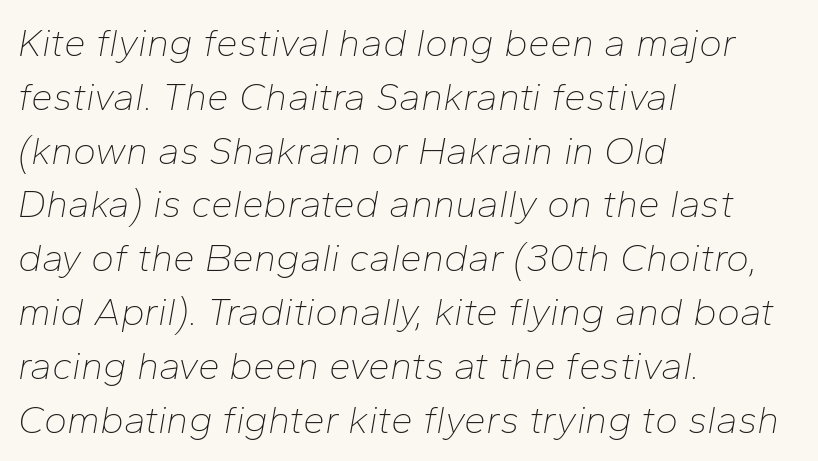
Quick note: interline space is typical. Decoration check: the copy has no underline. Tracking here is standard; glyphs follow each other at the usual distance. This is not heavy type; no bold has been used.
